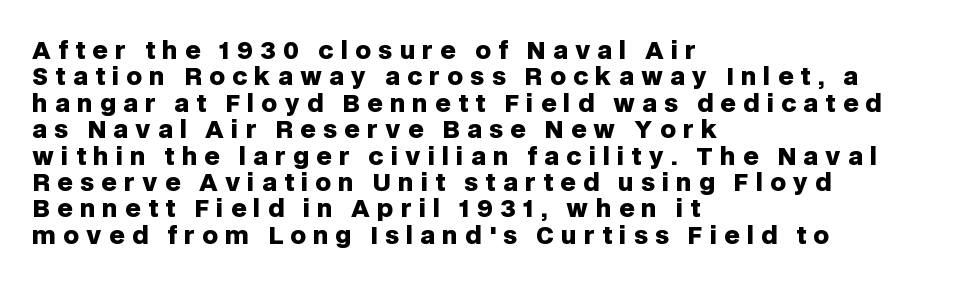
Q: Is the text bold? A: Yes.
Q: Is the text italic (slanted)? A: No, it is upright.
Q: Is the text underlined? A: No.
Q: How is the paragraph aligned? A: Left-aligned.
Q: Is the spacing between letters normal or unusually wide? A: Unusually wide.
Q: Is the spacing between lines tight, normal or loose? A: Tight.
